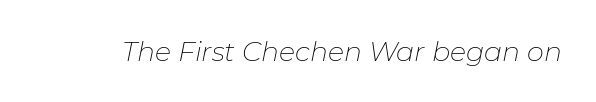
The image shows 27 px text type, italic (leaning right); set normal letter spacing, not underlined.
